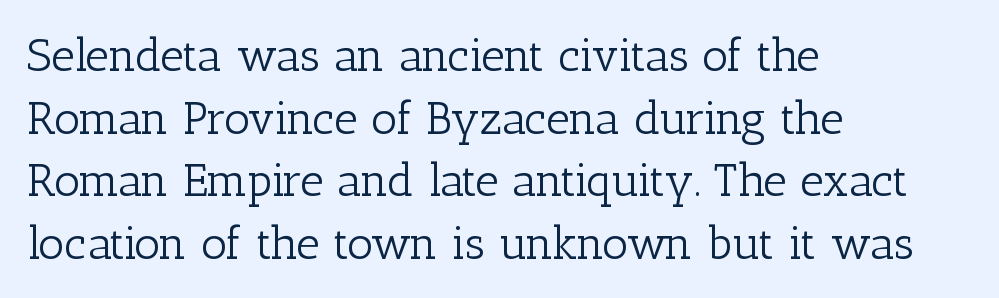
When letters stand straight like this, we call the style roman or upright. Summary of weight: not heavy and not bold. The line texture is even and compact thanks to regular tracking. Compared with a centered layout, this one pins lines to the left instead. Regarding serifs, this sample has them. Each letter keeps its own natural width here, so spacing adapts to shape.
